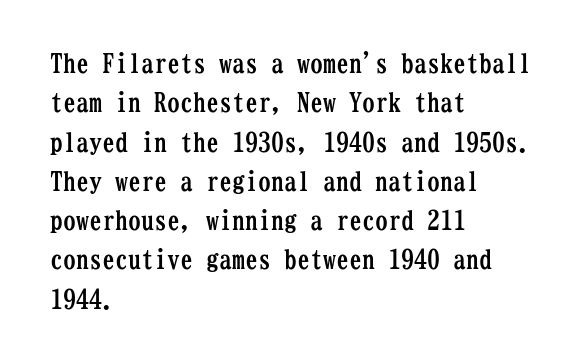
{"italic": "no", "bold": "yes", "underline": "no", "align": "left", "line_spacing": "normal", "line_spacing_ratio": 1.51, "letter_spacing": "normal", "letter_spacing_em": 0.0, "glyph_px": 26}
